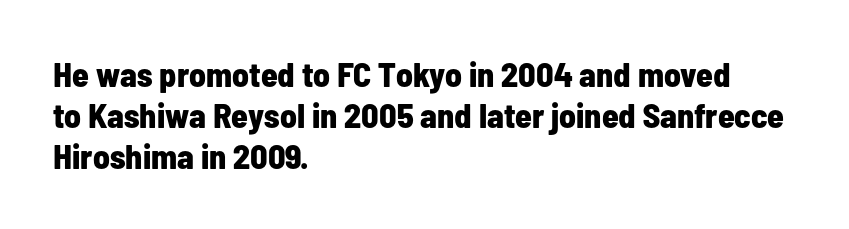
The image shows 34 px bold, condensed sans-serif type, upright; set left-aligned, line spacing 1.2x, normal letter spacing, not underlined; low stroke contrast and a medium x-height.
